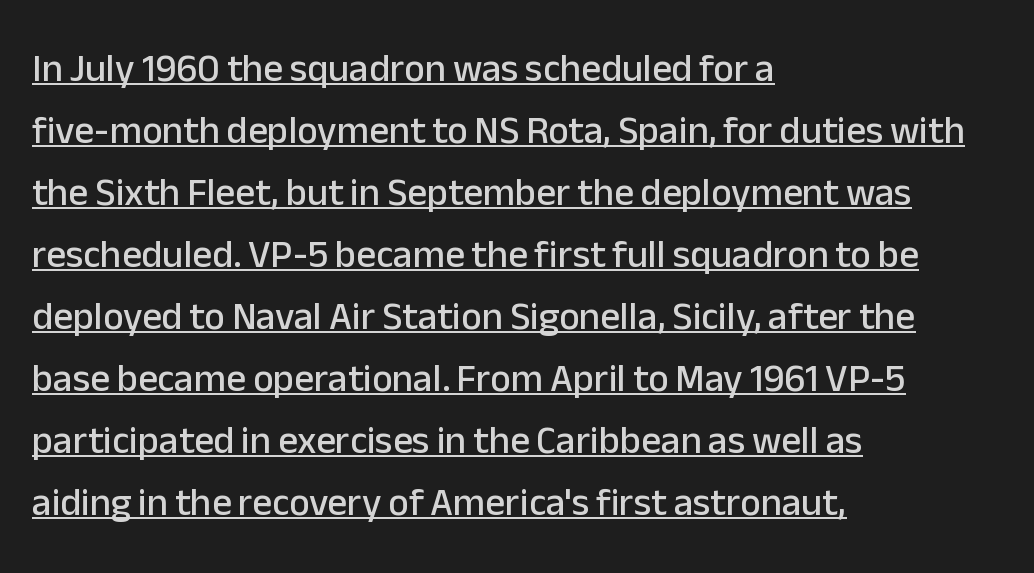
The image shows 39 px sans-serif type, upright; set left-aligned, normal line spacing (1.59x), normal letter spacing, underlined; low stroke contrast and a medium x-height.
